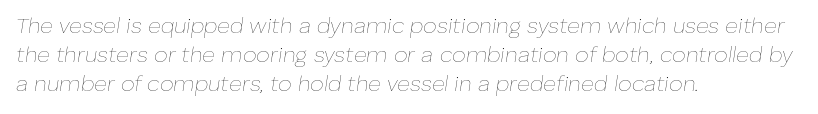
The image shows 22 px text type, italic (leaning right); set left-aligned, normal line spacing (1.32x), normal letter spacing, not underlined.
